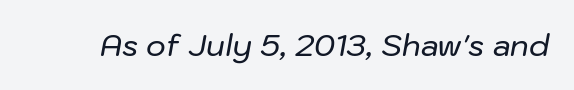
The image shows 30 px text type, italic (leaning right); set normal letter spacing, not underlined; low stroke contrast and a medium x-height.
